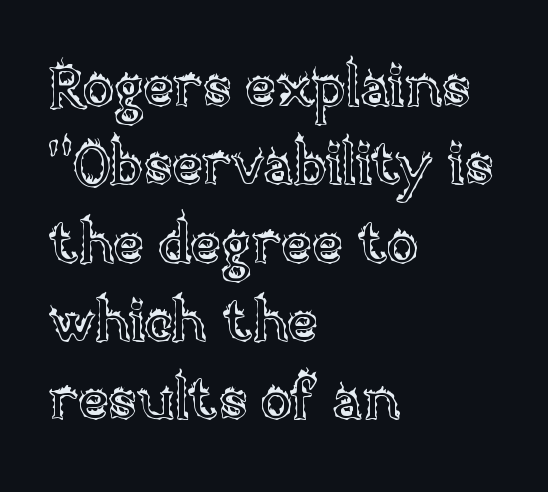
{"italic": "no", "width": "normal", "x_height": "large", "monospaced": "no", "underline": "no", "align": "left", "line_spacing": "normal", "line_spacing_ratio": 1.35, "letter_spacing": "normal", "letter_spacing_em": 0.0, "glyph_px": 58}
